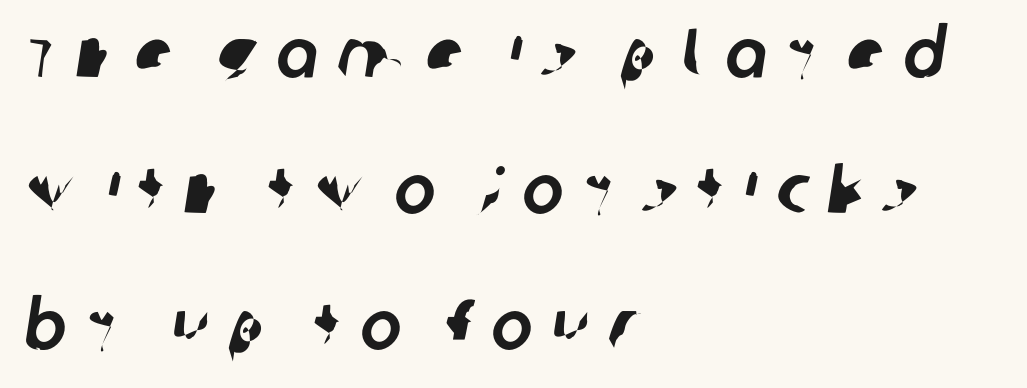
This sample has the flowing, uneven cadence of proportional lettering. The baseline area is clear. A typesetter would call this heavily tracked-out type. Leftover space on each line is placed entirely after the last word.
